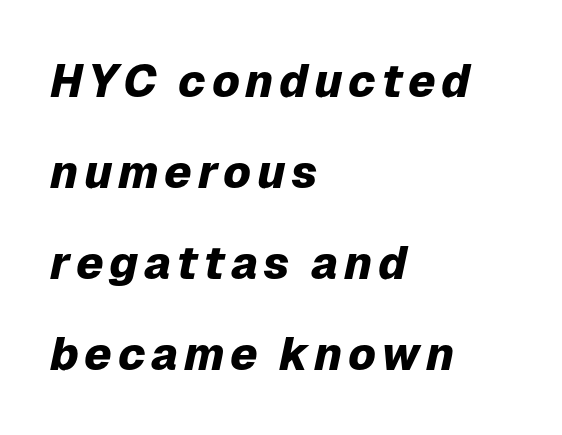
{"italic": "yes", "lean": "right", "slant_degrees": 12, "bold": "yes", "weight": "heavy", "width": "normal", "stroke_contrast": "low", "x_height": "medium", "monospaced": "no", "underline": "no", "align": "left", "line_spacing": "loose", "line_spacing_ratio": 1.98, "glyph_px": 46}
